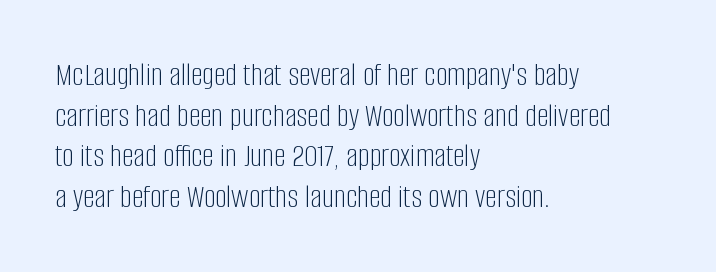
The face used here is proportionally spaced, like ordinary book or web type. Clear beneath every line of the passage. Check where the strokes stop: nothing finishes them off — pure sans. Left-aligned paragraph, ragged on the right. The letters stand upright; this is a roman face. Honestly, the letter spacing is just normal — you wouldn't notice it.
